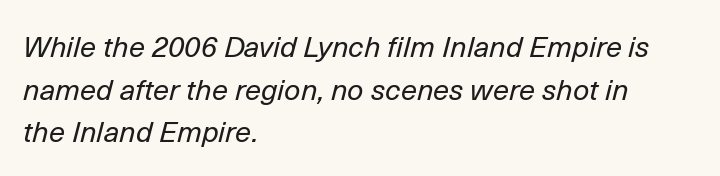
{"italic": "yes", "lean": "right", "slant_degrees": 14, "bold": "no", "weight": "regular", "width": "normal", "stroke_contrast": "low", "x_height": "medium", "monospaced": "no", "underline": "no", "align": "left", "line_spacing": "normal", "line_spacing_ratio": 1.47, "letter_spacing": "normal", "letter_spacing_em": 0.0, "glyph_px": 29}
